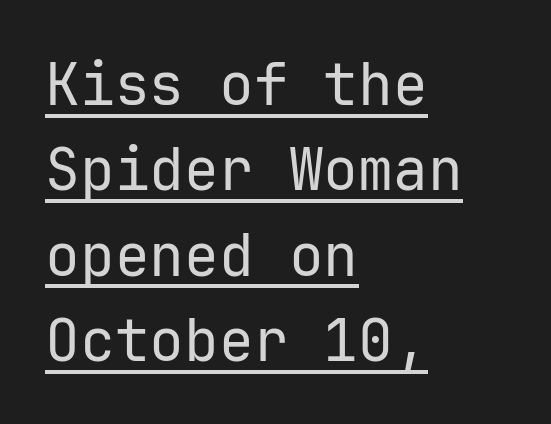
{"serif": "no", "italic": "no", "bold": "no", "weight": "regular", "width": "normal", "stroke_contrast": "low", "x_height": "medium", "underline": "yes", "align": "left", "line_spacing": "normal", "line_spacing_ratio": 1.47, "letter_spacing": "normal", "letter_spacing_em": 0.0, "glyph_px": 58}
